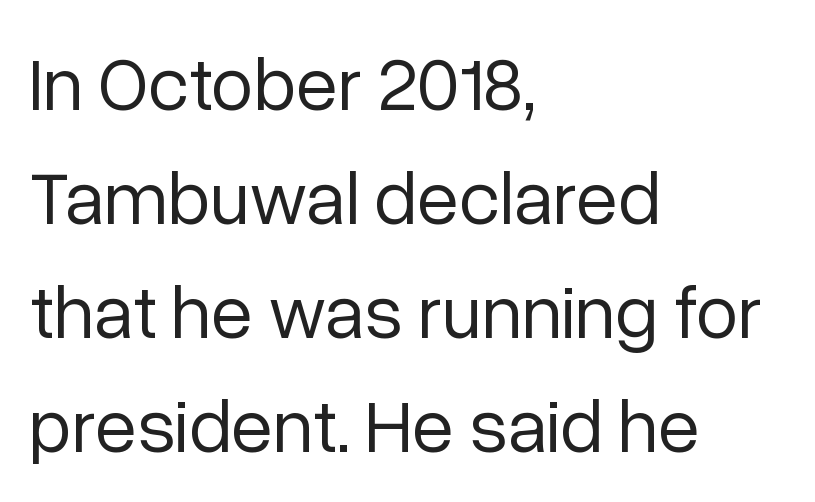
{"serif": "no", "italic": "no", "bold": "no", "weight": "regular", "width": "normal", "stroke_contrast": "low", "x_height": "medium", "monospaced": "no", "underline": "no", "align": "left", "line_spacing": "normal", "line_spacing_ratio": 1.5, "letter_spacing": "normal", "letter_spacing_em": 0.0, "glyph_px": 76}
